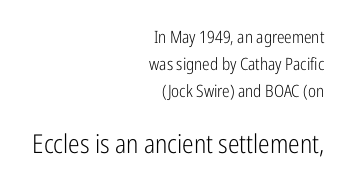
The image shows 26 px text type, upright; set right-aligned, normal line spacing (1.58x), normal letter spacing, not underlined; the second (bottom) block is 1.53x larger.
